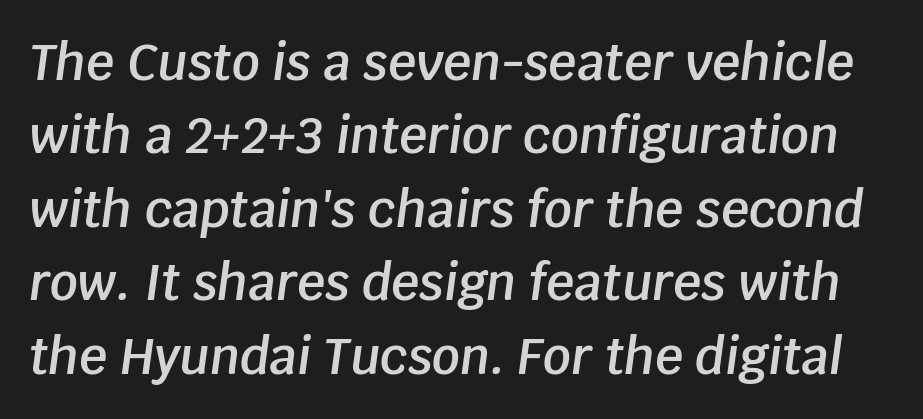
The image shows 49 px semibold type, italic (leaning right); set normal line spacing (1.5x), normal letter spacing, not underlined; low stroke contrast and a large x-height.
